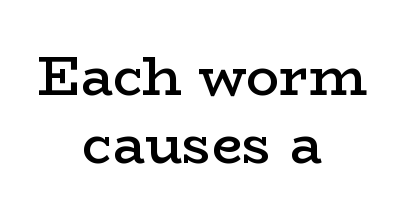
The image shows 55 px semibold, wide serif type, upright; set centered, line spacing 1.24x, normal letter spacing, not underlined; low stroke contrast and a medium x-height.
